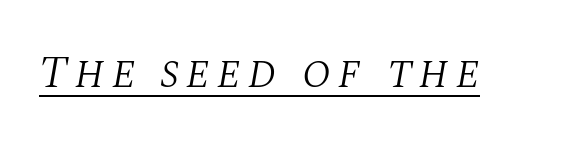
The image shows 45 px light serif type, italic (leaning right); set underlined; medium stroke contrast and a large x-height.
